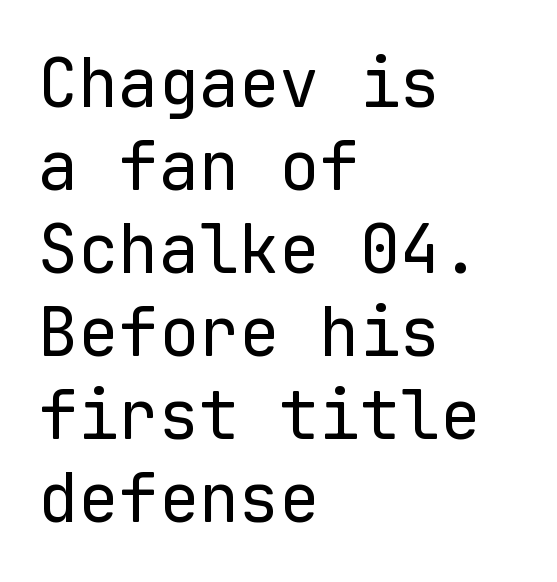
{"serif": "no", "italic": "no", "bold": "no", "weight": "regular", "width": "normal", "stroke_contrast": "low", "x_height": "medium", "monospaced": "yes", "underline": "no", "align": "left", "line_spacing_ratio": 1.24, "letter_spacing": "normal", "letter_spacing_em": 0.0, "glyph_px": 67}
